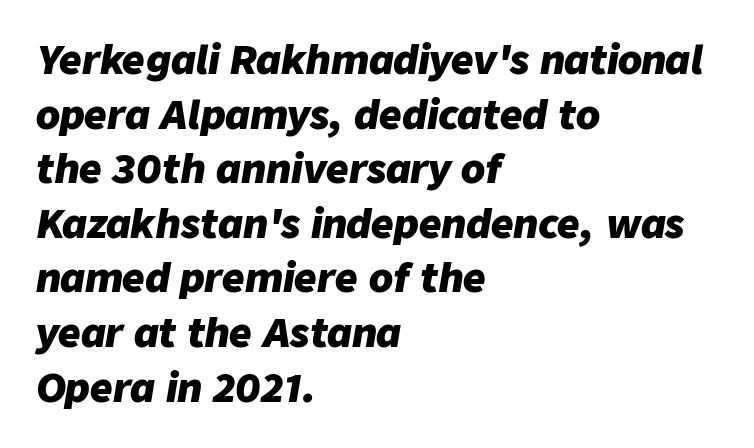
{"italic": "yes", "lean": "right", "slant_degrees": 9, "bold": "yes", "weight": "heavy", "width": "normal", "stroke_contrast": "low", "x_height": "medium", "monospaced": "no", "underline": "no", "align": "left", "line_spacing": "normal", "line_spacing_ratio": 1.4, "letter_spacing": "normal", "letter_spacing_em": 0.0, "glyph_px": 39}
